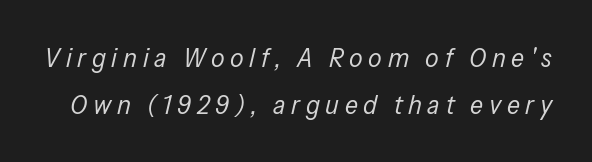
{"italic": "yes", "lean": "right", "slant_degrees": 13, "bold": "no", "underline": "no", "line_spacing_ratio": 1.73, "letter_spacing": "wide", "letter_spacing_em": 0.21, "glyph_px": 27}
